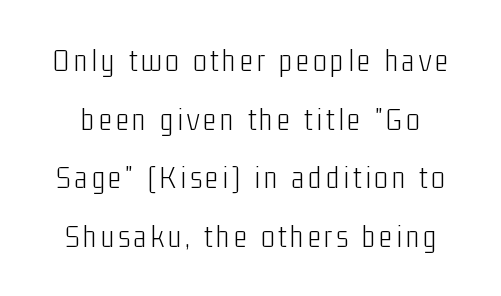
{"serif": "no", "italic": "no", "bold": "no", "weight": "light", "width": "condensed", "stroke_contrast": "low", "x_height": "medium", "monospaced": "no", "underline": "no", "line_spacing_ratio": 1.83, "glyph_px": 32}
